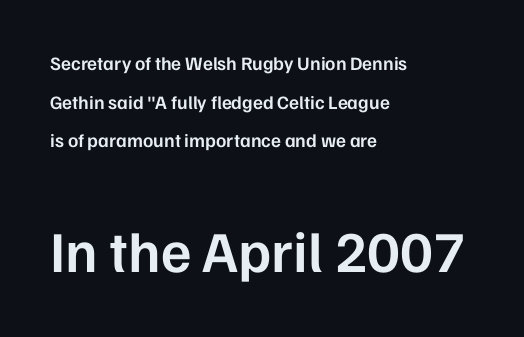
The image shows 58 px semibold sans-serif type, upright; set left-aligned, loose line spacing (2.03x), normal letter spacing, not underlined; the second (bottom) block is 3.05x larger; low stroke contrast and a medium x-height.
